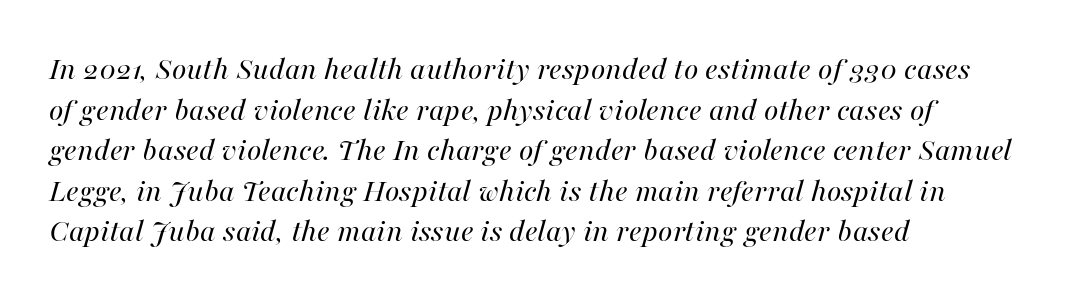
Q: Is the text bold? A: No.
Q: Is the text italic (slanted)? A: Yes, it leans right by about 16 degrees.
Q: Is the text underlined? A: No.
Q: How is the paragraph aligned? A: Left-aligned.
Q: Is the spacing between letters normal or unusually wide? A: Normal.
Q: Width (condensed, normal, or wide)? A: Normal.
Q: Stroke contrast? A: High.
Q: x-height? A: Medium.
Q: Monospaced? A: No.
